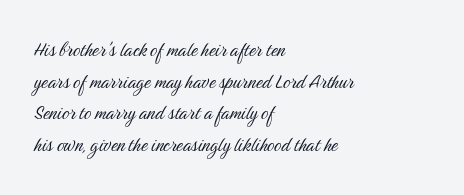
{"bold": "no", "underline": "no", "align": "left", "line_spacing": "normal", "line_spacing_ratio": 1.37, "letter_spacing": "normal", "letter_spacing_em": 0.0, "glyph_px": 23}
